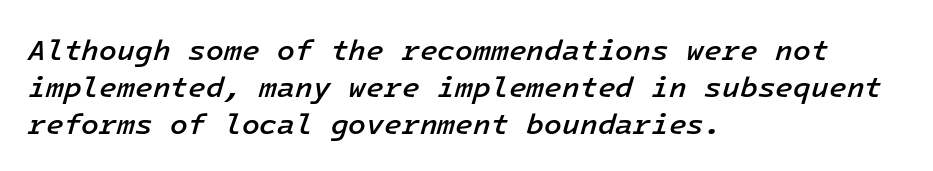
The image shows 29 px semibold type, italic (leaning right); set left-aligned, normal line spacing (1.27x), normal letter spacing, not underlined; low stroke contrast and a medium x-height.
